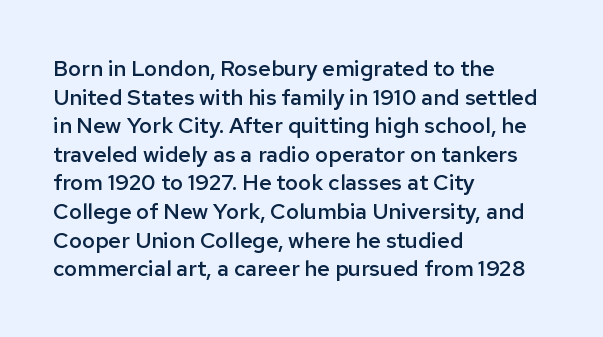
Q: Is the text bold? A: Semi-bold.
Q: Is the text italic (slanted)? A: No, it is upright.
Q: Is the text underlined? A: No.
Q: How is the paragraph aligned? A: Left-aligned.
Q: Is the spacing between letters normal or unusually wide? A: Normal.
Q: Is the spacing between lines tight, normal or loose? A: Normal.
